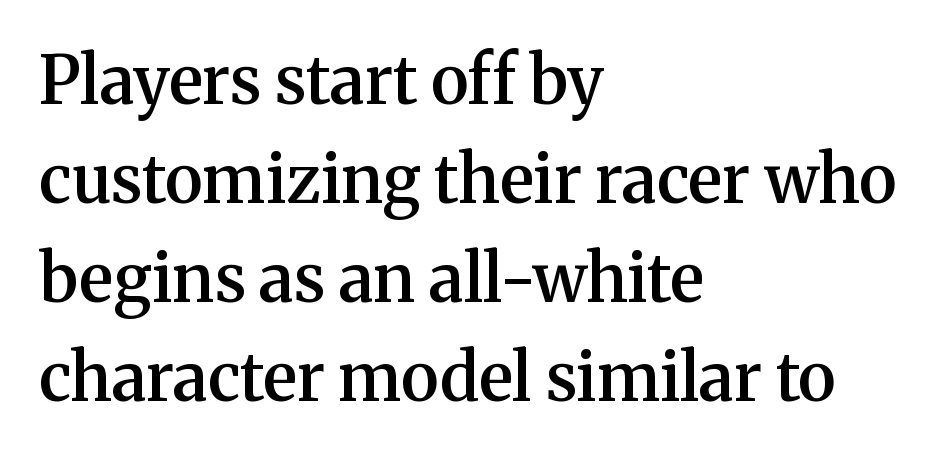
Q: Is the text bold? A: Semi-bold.
Q: Is the text italic (slanted)? A: No, it is upright.
Q: Is the typeface a serif or a sans-serif typeface? A: Serif.
Q: Is the text underlined? A: No.
Q: How is the paragraph aligned? A: Left-aligned.
Q: Is the spacing between letters normal or unusually wide? A: Normal.
Q: Is the spacing between lines tight, normal or loose? A: Normal.
Q: Width (condensed, normal, or wide)? A: Normal.
Q: Stroke contrast? A: Medium.
Q: x-height? A: Medium.
Q: Monospaced? A: No.
